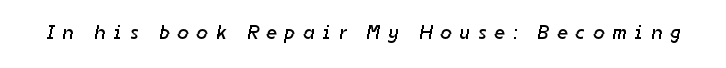
Q: Is the text bold? A: No.
Q: Is the text underlined? A: No.
Q: Is the spacing between letters normal or unusually wide? A: Unusually wide.
